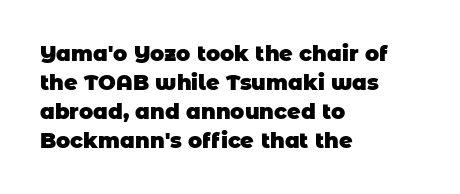
{"bold": "yes", "underline": "no", "align": "left", "line_spacing": "normal", "line_spacing_ratio": 1.38, "letter_spacing": "normal", "letter_spacing_em": 0.0, "glyph_px": 21}
